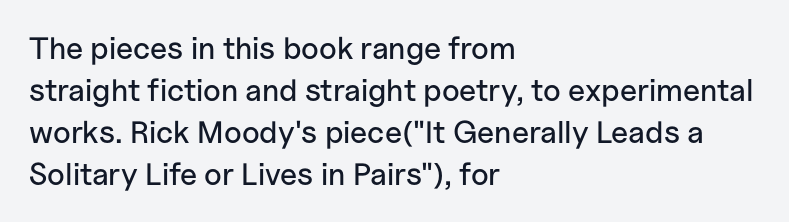
The image shows 31 px sans-serif type, upright; set left-aligned, normal line spacing (1.35x), normal letter spacing, not underlined; low stroke contrast and a medium x-height.
